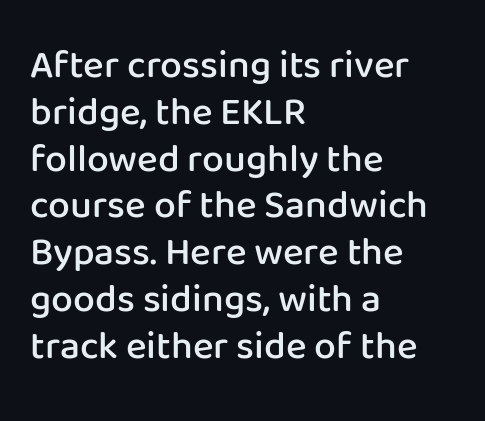
Short note: letters normally spaced. You could not count columns in this text — the font is proportionally spaced. The string is rendered with underlining switched off. Weight: semibold (demi). Tall strokes in this sample are plumb rather than angled.
